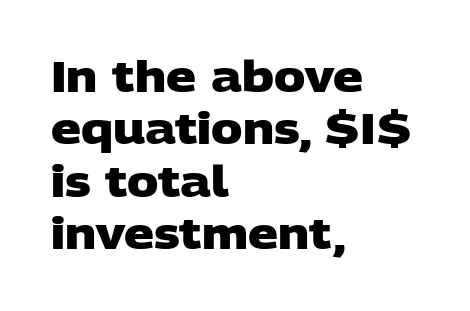
The image shows 42 px heavy, wide sans-serif type; set left-aligned, normal line spacing (1.25x), normal letter spacing, not underlined; low stroke contrast and a large x-height.
